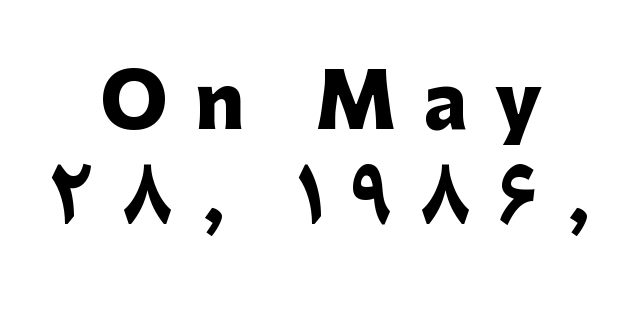
{"serif": "no", "italic": "no", "bold": "yes", "weight": "heavy", "width": "normal", "stroke_contrast": "low", "x_height": "medium", "monospaced": "no", "underline": "no", "align": "center", "line_spacing": "normal", "line_spacing_ratio": 1.29, "letter_spacing": "wide", "letter_spacing_em": 0.37, "glyph_px": 74}
